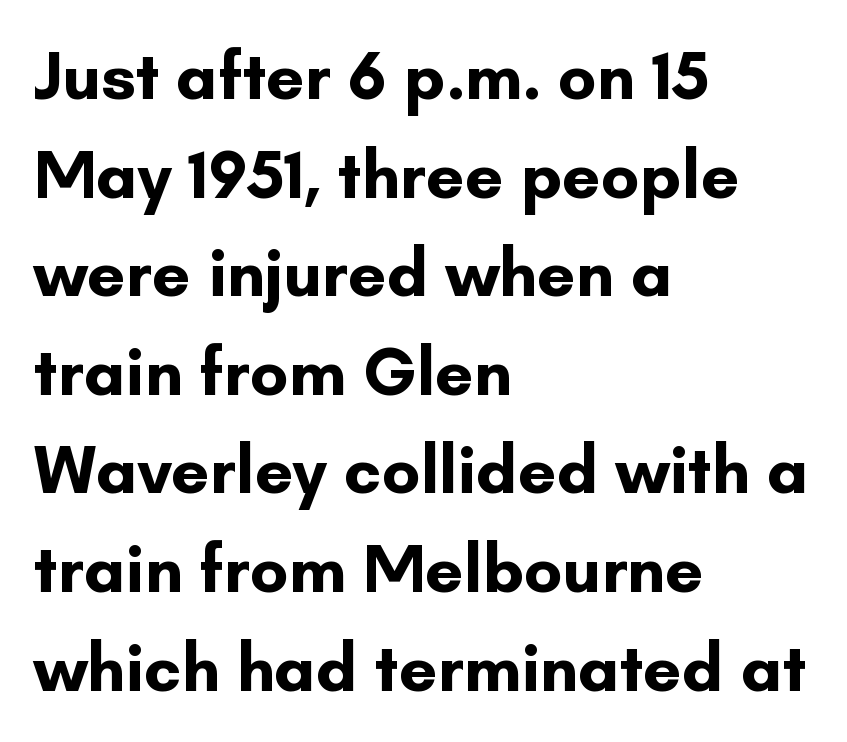
The image shows 68 px bold sans-serif type, upright; set left-aligned, normal line spacing (1.45x), normal letter spacing, not underlined; low stroke contrast and a small x-height.
